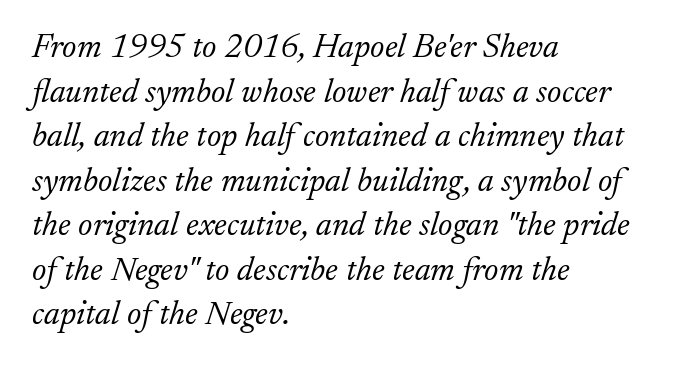
{"serif": "yes", "italic": "yes", "lean": "right", "slant_degrees": 17, "bold": "no", "weight": "light", "width": "normal", "stroke_contrast": "low", "x_height": "small", "monospaced": "no", "underline": "no", "align": "left", "line_spacing": "normal", "line_spacing_ratio": 1.31, "letter_spacing": "normal", "letter_spacing_em": 0.0, "glyph_px": 34}
